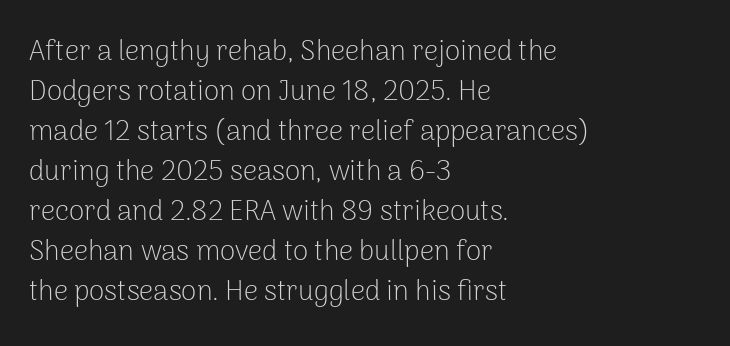
{"serif": "no", "italic": "no", "bold": "no", "weight": "light", "width": "normal", "stroke_contrast": "low", "x_height": "medium", "monospaced": "no", "underline": "no", "align": "left", "line_spacing": "normal", "line_spacing_ratio": 1.43, "letter_spacing": "normal", "letter_spacing_em": 0.0, "glyph_px": 28}
